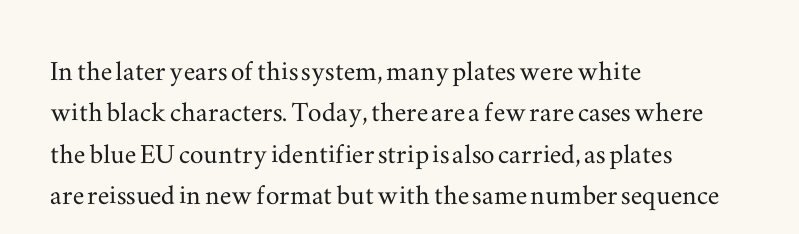
{"serif": "yes", "italic": "no", "width": "wide", "stroke_contrast": "medium", "x_height": "small", "monospaced": "no", "underline": "no", "align": "left", "line_spacing_ratio": 1.22, "letter_spacing": "normal", "letter_spacing_em": 0.0, "glyph_px": 34}
